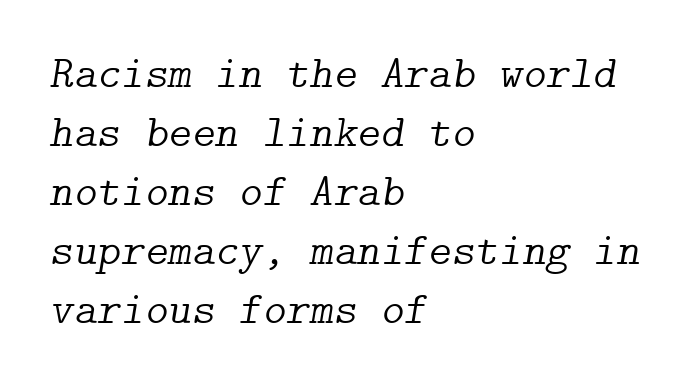
{"serif": "yes", "italic": "yes", "lean": "right", "slant_degrees": 9, "bold": "no", "weight": "light", "width": "normal", "stroke_contrast": "low", "x_height": "medium", "underline": "no", "align": "left", "line_spacing": "normal", "line_spacing_ratio": 1.31, "letter_spacing": "normal", "letter_spacing_em": 0.0, "glyph_px": 45}
